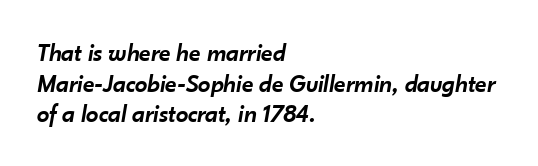
These lines carry some extra weight — a demibold, not a full bold. Type without underlining. Nobody touched the tracking dial on this one. Italic? Definitely — the glyphs are oblique. These lines are set flush left with a ragged right edge.
